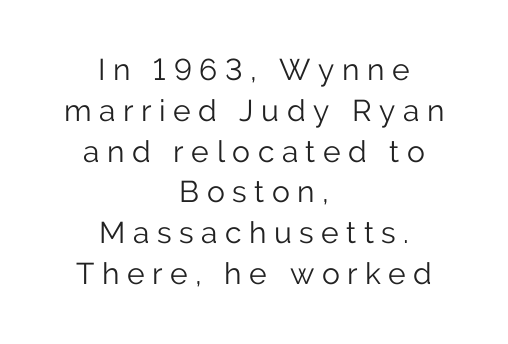
{"serif": "no", "italic": "no", "bold": "no", "weight": "light", "width": "normal", "stroke_contrast": "low", "x_height": "medium", "monospaced": "no", "underline": "no", "align": "center", "line_spacing": "normal", "line_spacing_ratio": 1.36, "letter_spacing": "wide", "letter_spacing_em": 0.25, "glyph_px": 30}
